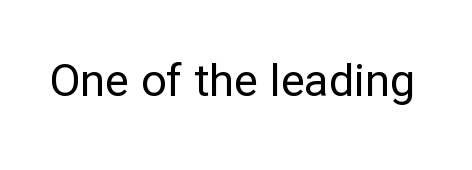
{"serif": "no", "italic": "no", "bold": "no", "weight": "regular", "width": "normal", "stroke_contrast": "low", "x_height": "medium", "monospaced": "no", "underline": "no", "letter_spacing": "normal", "letter_spacing_em": 0.0, "glyph_px": 45}
